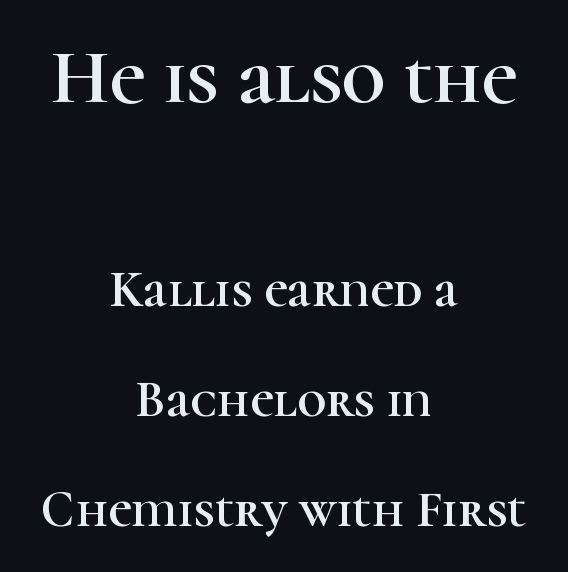
The passage shown has conventional tracking throughout. Each letter's strokes conclude with small projecting serifs. One-word summary of the alignment: center. Clear beneath every line of the passage.
